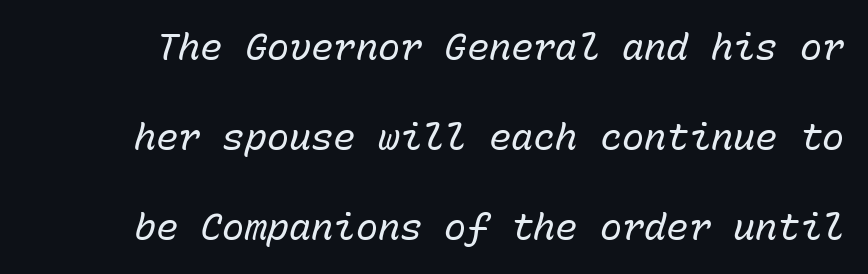
The image shows 37 px regular-weight type, italic (leaning right), monospaced; set loose line spacing (2.43x), normal letter spacing, not underlined; low stroke contrast and a medium x-height.
